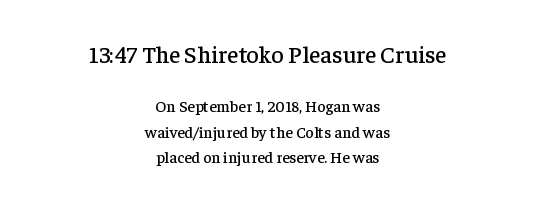
{"italic": "no", "underline": "no", "align": "center", "line_spacing": "normal", "line_spacing_ratio": 1.61, "letter_spacing": "normal", "letter_spacing_em": 0.0, "larger_block": "first", "size_ratio": 1.5, "glyph_px": 24}
